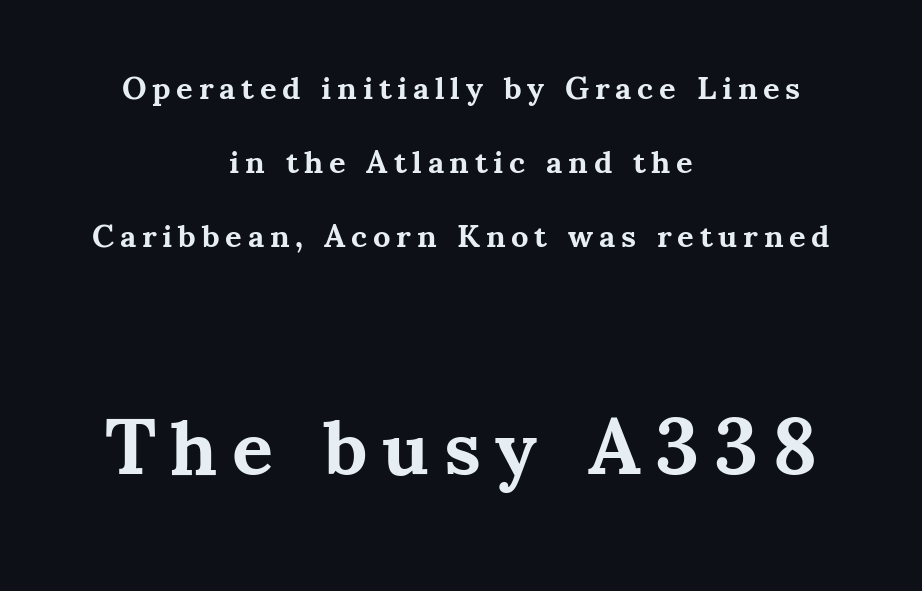
What kind of face is this? One with serifs. Every letter is thick-stroked: bold, no question. The face used here is proportionally spaced, like ordinary book or web type. Size contrast runs from small at the top to large at the bottom. Notice the wide empty band between every row — that's loose leading. Each line is balanced around a shared central axis.
